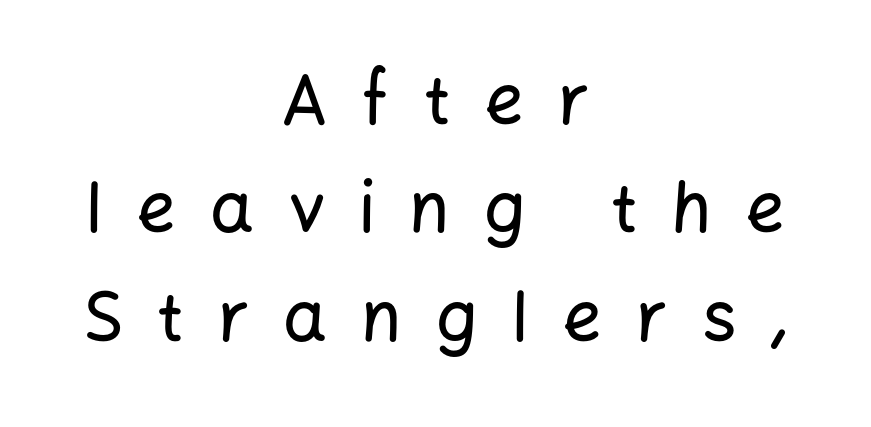
The image shows 69 px sans-serif type, upright; set centered, normal line spacing (1.57x), unusually wide letter spacing (+0.49 em), not underlined; low stroke contrast and a medium x-height.
